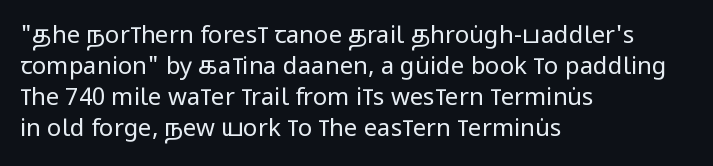
These lines keep a tight, regular rhythm from letter to letter. Notice how descenders clear the ascenders below comfortably — that's standard leading. These lines were composed using upright roman letters. One-word summary of the alignment: left. Nobody drew a line under any word here. The typesetting does not lean heavy: it is not bold.
